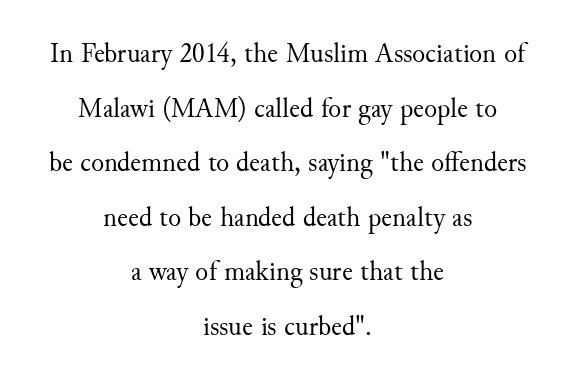
Every row of glyphs is offset so its center matches the block's center. Has an underline been added? It has not. This reads as an unemphasized weight, regular at the heaviest. Horizontal bands of white between lines are thick stripes. Ordinary non-slanted type is in use.
